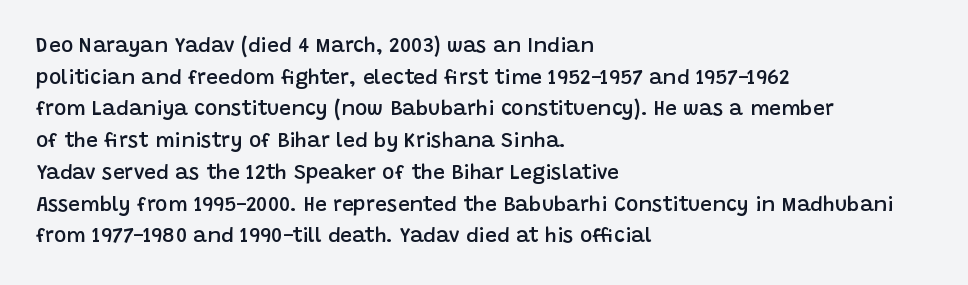
The image shows 21 px text type, upright; set left-aligned, normal line spacing (1.51x), normal letter spacing, not underlined.
